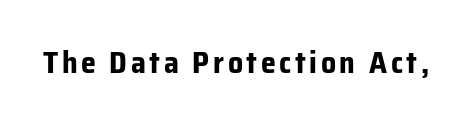
{"serif": "no", "italic": "no", "bold": "yes", "weight": "bold", "width": "normal", "stroke_contrast": "low", "x_height": "medium", "monospaced": "no", "underline": "no", "glyph_px": 30}
